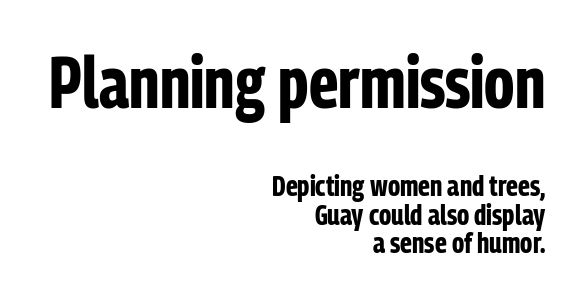
The image shows 72 px bold, condensed sans-serif type, upright; set right-aligned, tight line spacing (0.99x), normal letter spacing, not underlined; the first (top) block is 2.48x larger; low stroke contrast and a medium x-height.
